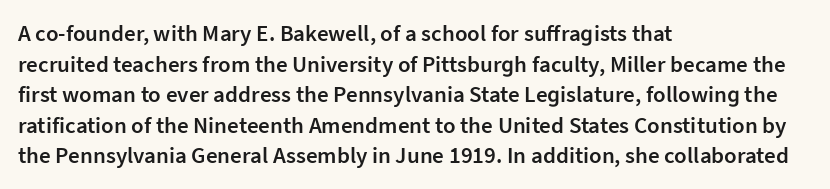
The image shows 23 px text type, upright; set left-aligned, normal line spacing (1.33x), normal letter spacing, not underlined.
